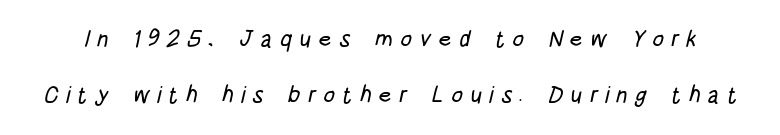
Q: Is the text underlined? A: No.
Q: Is the spacing between letters normal or unusually wide? A: Unusually wide.
Q: Is the spacing between lines tight, normal or loose? A: Loose.
